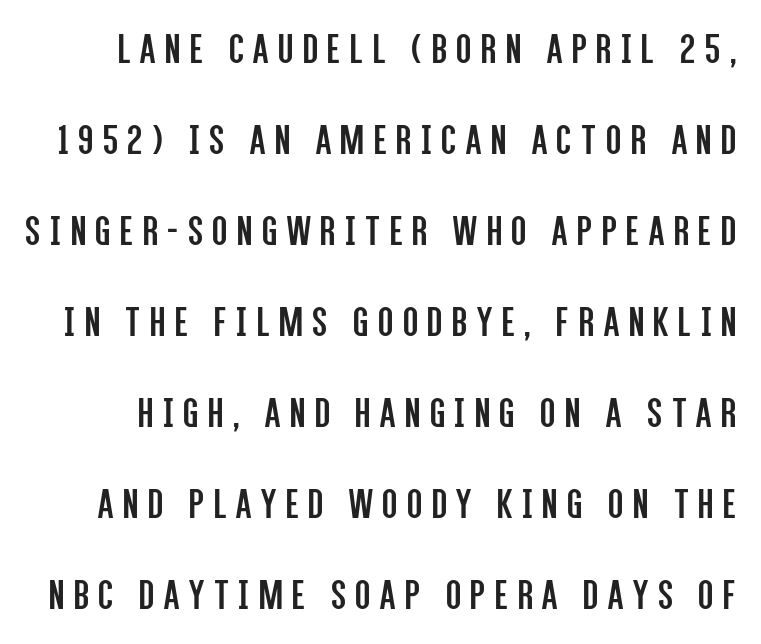
{"serif": "no", "italic": "no", "bold": "no", "weight": "regular", "width": "condensed", "stroke_contrast": "low", "x_height": "large", "monospaced": "no", "underline": "no", "line_spacing": "loose", "line_spacing_ratio": 2.07, "letter_spacing": "wide", "letter_spacing_em": 0.22, "glyph_px": 44}
